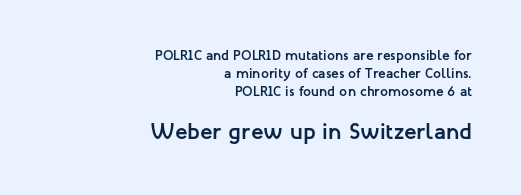
Q: Is the text bold? A: Yes.
Q: Is the text italic (slanted)? A: No, it is upright.
Q: Is the text underlined? A: No.
Q: How is the paragraph aligned? A: Right-aligned.
Q: Is the spacing between letters normal or unusually wide? A: Normal.
Q: Is the spacing between lines tight, normal or loose? A: Normal.
Q: Which block of text is set in a larger size, the first (top) or the second (bottom)? A: The second (bottom) one.
